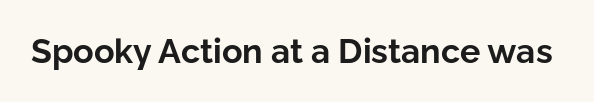
Q: Is the text bold? A: Yes.
Q: Is the text italic (slanted)? A: No, it is upright.
Q: Is the typeface a serif or a sans-serif typeface? A: Sans-serif.
Q: Is the text underlined? A: No.
Q: Is the spacing between letters normal or unusually wide? A: Normal.
Q: Width (condensed, normal, or wide)? A: Normal.
Q: Stroke contrast? A: Low.
Q: x-height? A: Medium.
Q: Monospaced? A: No.
